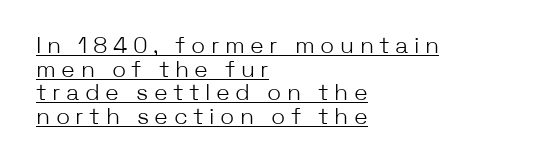
{"italic": "no", "bold": "no", "underline": "yes", "align": "left", "line_spacing": "tight", "line_spacing_ratio": 1.03, "letter_spacing": "wide", "letter_spacing_em": 0.24, "glyph_px": 23}
